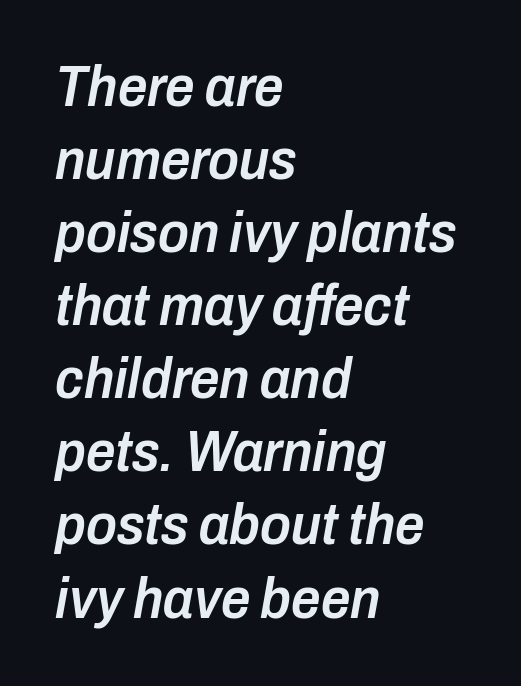
Observe the ordinary spacing: letters are neighbours, not strangers. The strip under each line holds only bare page. Rendered with sloped, italic letterforms. Which margin do the lines hug? The left one — the right edge is uneven. Vertical spacing — default. The passage shown is typed in a proportional face where columns would drift.
